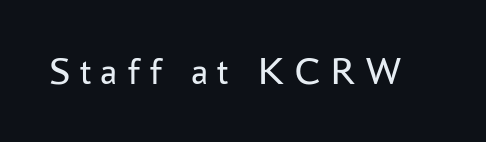
{"serif": "no", "italic": "no", "bold": "no", "weight": "regular", "width": "normal", "stroke_contrast": "low", "x_height": "medium", "monospaced": "no", "underline": "no", "letter_spacing": "wide", "letter_spacing_em": 0.24, "glyph_px": 39}
